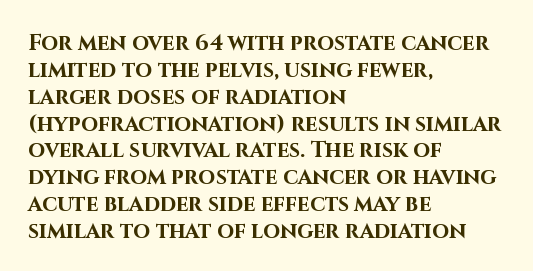
Q: Is the text bold? A: Yes.
Q: Is the text italic (slanted)? A: No, it is upright.
Q: Is the text underlined? A: No.
Q: How is the paragraph aligned? A: Left-aligned.
Q: Is the spacing between letters normal or unusually wide? A: Normal.
